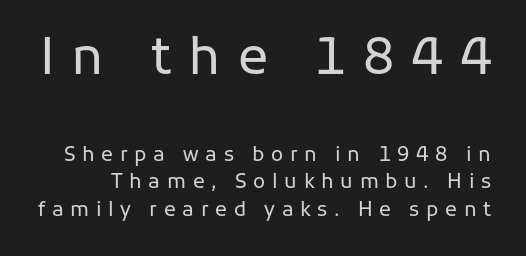
Each letter keeps its own natural width here, so spacing adapts to shape. The leading is moderate, giving the passage an even texture. Just letters on the line, the space beneath them empty. Classification — sans serif. In this sample the first text group is rendered at the bigger scale.
